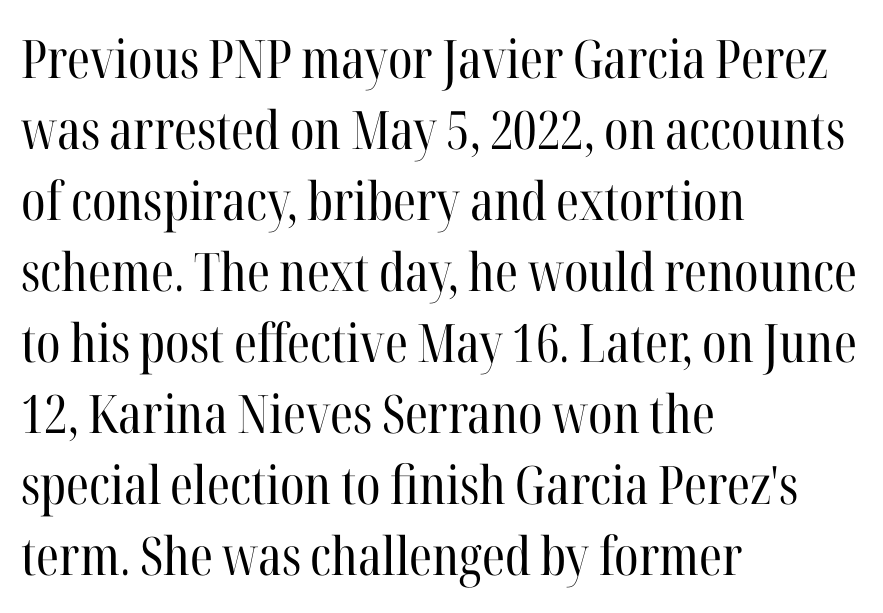
Character widths vary here, with narrow letters taking less room than wide ones. The lines sit at an ordinary, default distance from one another. Counters stay open thanks to moderate or lighter strokes. Which margin do the lines hug? The left one — the right edge is uneven.
